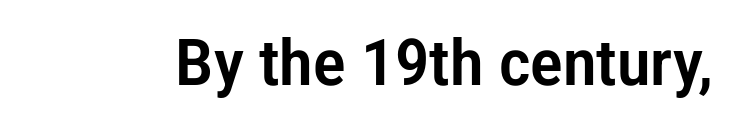
Q: Is the text italic (slanted)? A: No, it is upright.
Q: Is the typeface a serif or a sans-serif typeface? A: Sans-serif.
Q: Is the text underlined? A: No.
Q: Is the spacing between letters normal or unusually wide? A: Normal.
Q: Width (condensed, normal, or wide)? A: Condensed.
Q: Stroke contrast? A: Low.
Q: x-height? A: Medium.
Q: Monospaced? A: No.
